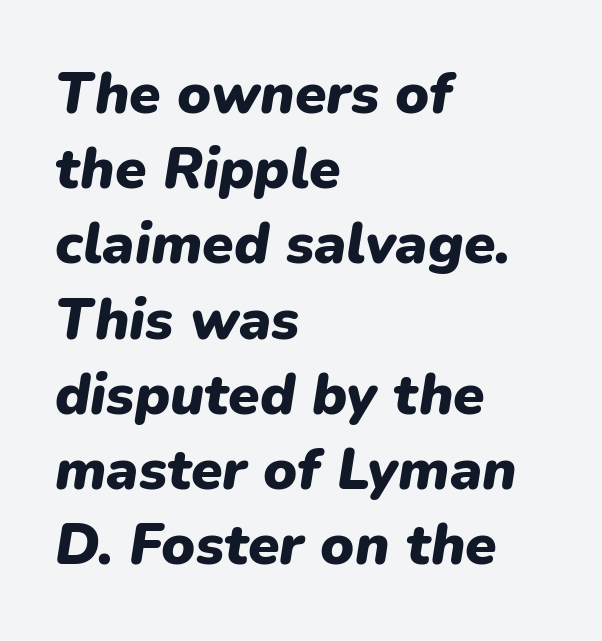
Yep, that's italic — everything's leaning. The line-height multiplier appears to be the usual default. Spacing between characters is what you'd get straight out of the box. These lines are set flush left with a ragged right edge. Proportional: the letters do not fall into vertical columns. Just letters on the line, the space beneath them empty.
